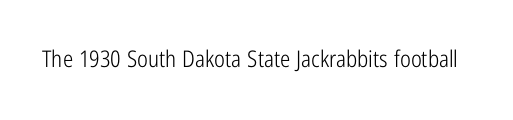
The image shows 23 px text type, upright; set normal letter spacing, not underlined.
